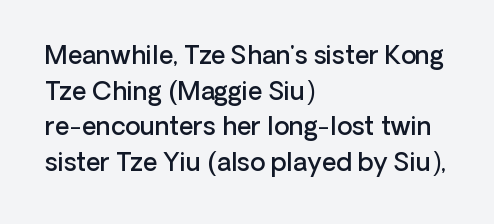
The vertical gap from one line to the next is medium. Which margin do the lines hug? The left one — the right edge is uneven. If you drew a line through each stem, it would be perfectly vertical. Has an underline been added? It has not.
